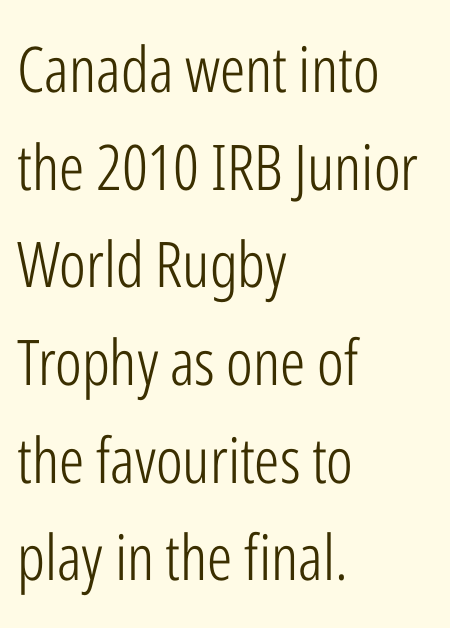
Q: Is the text bold? A: No.
Q: Is the text italic (slanted)? A: No, it is upright.
Q: Is the typeface a serif or a sans-serif typeface? A: Sans-serif.
Q: Is the text underlined? A: No.
Q: How is the paragraph aligned? A: Left-aligned.
Q: Is the spacing between letters normal or unusually wide? A: Normal.
Q: Is the spacing between lines tight, normal or loose? A: Normal.
Q: Width (condensed, normal, or wide)? A: Condensed.
Q: Stroke contrast? A: Low.
Q: x-height? A: Medium.
Q: Monospaced? A: No.
